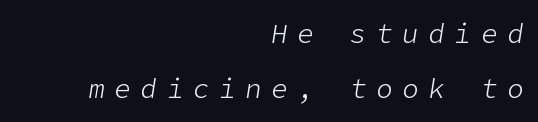
Q: Is the text bold? A: No.
Q: Is the text italic (slanted)? A: Yes, it leans right by about 9 degrees.
Q: Is the text underlined? A: No.
Q: How is the paragraph aligned? A: Right-aligned.
Q: Is the spacing between letters normal or unusually wide? A: Unusually wide.
Q: Is the spacing between lines tight, normal or loose? A: Loose.
